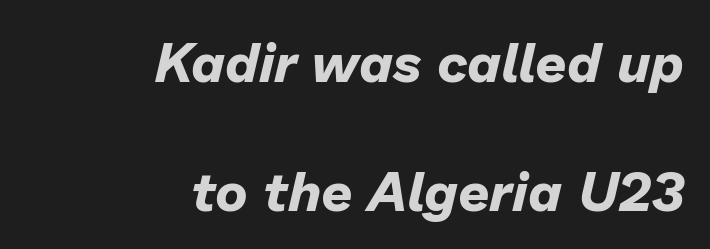
Q: Is the text bold? A: Yes.
Q: Is the text italic (slanted)? A: Yes, it leans right by about 13 degrees.
Q: Is the text underlined? A: No.
Q: How is the paragraph aligned? A: Right-aligned.
Q: Is the spacing between letters normal or unusually wide? A: Normal.
Q: Is the spacing between lines tight, normal or loose? A: Loose.
Q: Width (condensed, normal, or wide)? A: Normal.
Q: Stroke contrast? A: Low.
Q: x-height? A: Medium.
Q: Monospaced? A: No.
